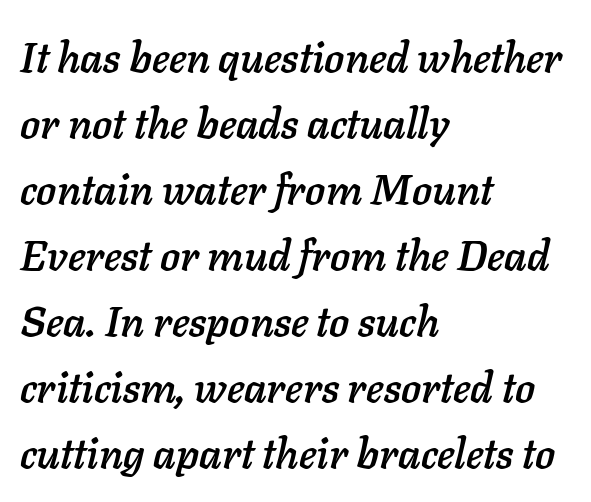
Q: Is the text italic (slanted)? A: Yes, it leans right by about 11 degrees.
Q: Is the text underlined? A: No.
Q: How is the paragraph aligned? A: Left-aligned.
Q: Is the spacing between letters normal or unusually wide? A: Normal.
Q: Is the spacing between lines tight, normal or loose? A: Normal.
Q: Width (condensed, normal, or wide)? A: Normal.
Q: Stroke contrast? A: Low.
Q: x-height? A: Medium.
Q: Monospaced? A: No.
